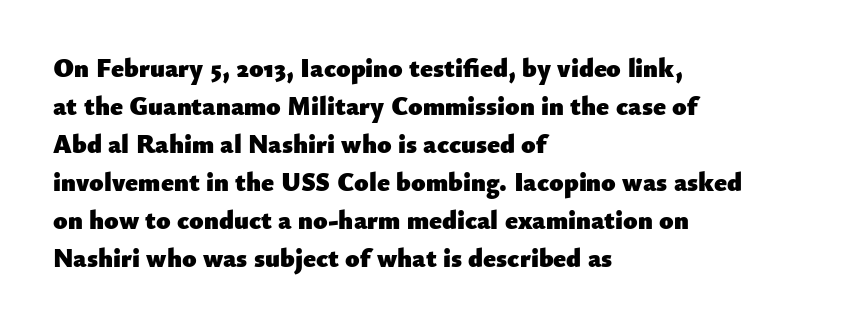
{"italic": "no", "bold": "yes", "underline": "no", "align": "left", "line_spacing": "normal", "line_spacing_ratio": 1.46, "letter_spacing": "normal", "letter_spacing_em": 0.0, "glyph_px": 26}
